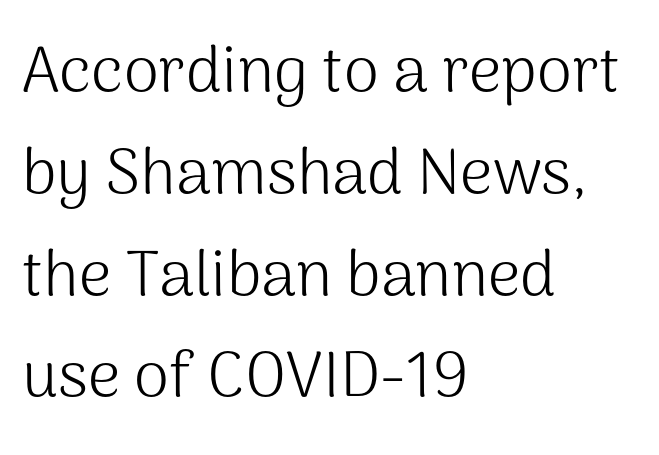
{"serif": "no", "italic": "no", "bold": "no", "weight": "light", "width": "normal", "stroke_contrast": "medium", "x_height": "medium", "monospaced": "no", "underline": "no", "align": "left", "line_spacing": "normal", "line_spacing_ratio": 1.59, "letter_spacing": "normal", "letter_spacing_em": 0.0, "glyph_px": 64}
